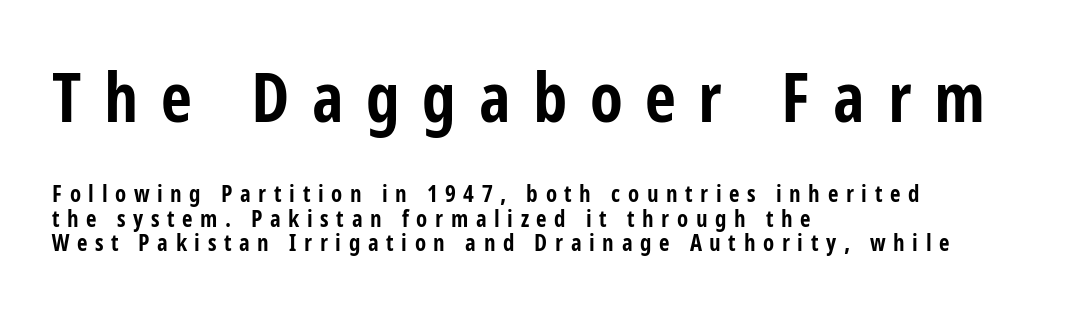
Q: Is the text bold? A: Yes.
Q: Is the text italic (slanted)? A: No, it is upright.
Q: Is the typeface a serif or a sans-serif typeface? A: Sans-serif.
Q: Is the text underlined? A: No.
Q: How is the paragraph aligned? A: Left-aligned.
Q: Is the spacing between letters normal or unusually wide? A: Unusually wide.
Q: Is the spacing between lines tight, normal or loose? A: Tight.
Q: Which block of text is set in a larger size, the first (top) or the second (bottom)? A: The first (top) one.
Q: Width (condensed, normal, or wide)? A: Condensed.
Q: Stroke contrast? A: Low.
Q: x-height? A: Medium.
Q: Monospaced? A: No.
